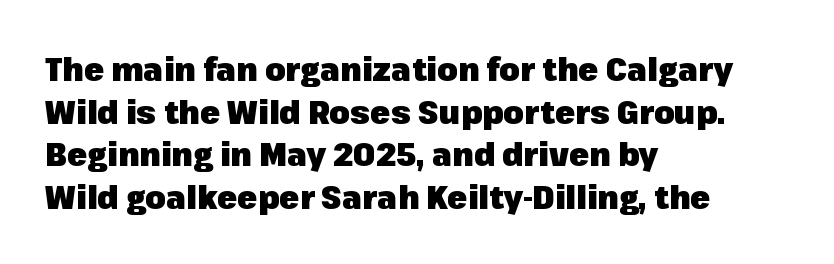
{"serif": "no", "italic": "no", "bold": "yes", "weight": "heavy", "width": "normal", "stroke_contrast": "low", "x_height": "medium", "monospaced": "no", "underline": "no", "align": "left", "line_spacing": "normal", "line_spacing_ratio": 1.29, "letter_spacing": "normal", "letter_spacing_em": 0.0, "glyph_px": 33}
